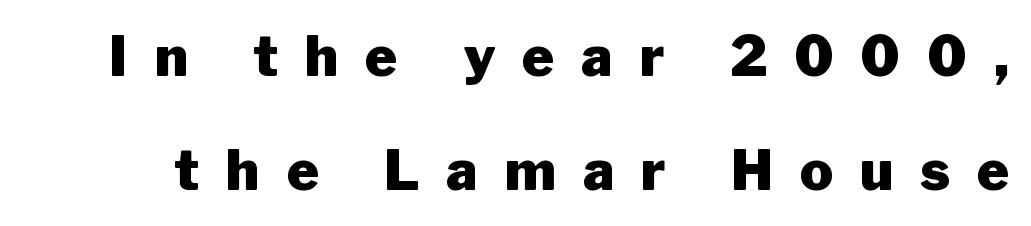
Designer's note — italics off, roman on. You can tell from the bare stems that sans-serif type was used. Strokes here are thick enough to call this a true bold. How would I describe the line gaps? Wide and relaxed. Proportional: the letters do not fall into vertical columns. How are the letters spaced? Widely, with obvious added tracking.
